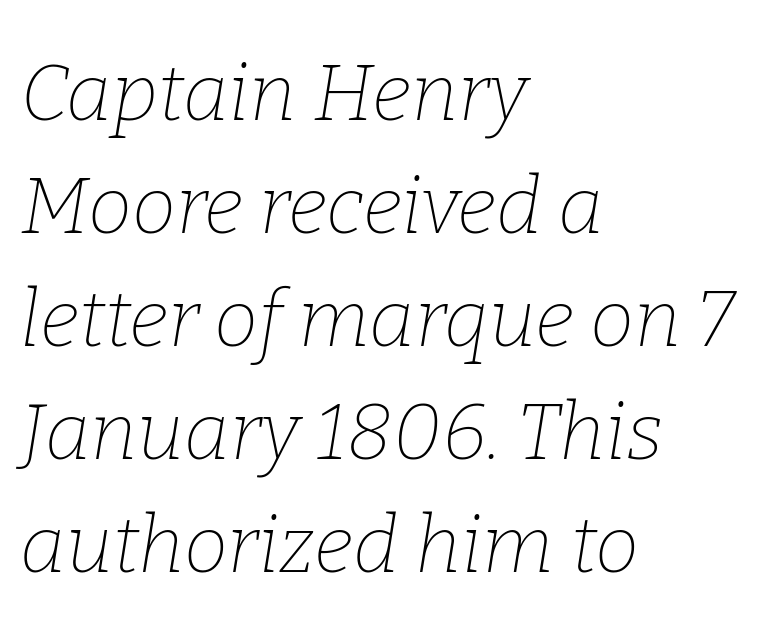
The image shows 79 px thin serif type, italic (leaning right); set left-aligned, normal line spacing (1.43x), normal letter spacing, not underlined; low stroke contrast and a medium x-height.
